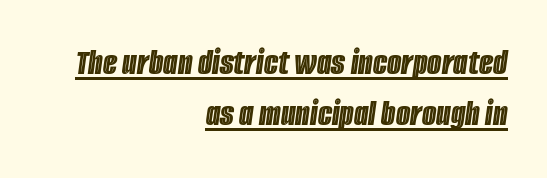
The image shows 37 px condensed type, italic (leaning right); set right-aligned, normal line spacing (1.38x), normal letter spacing, underlined; a large x-height.
